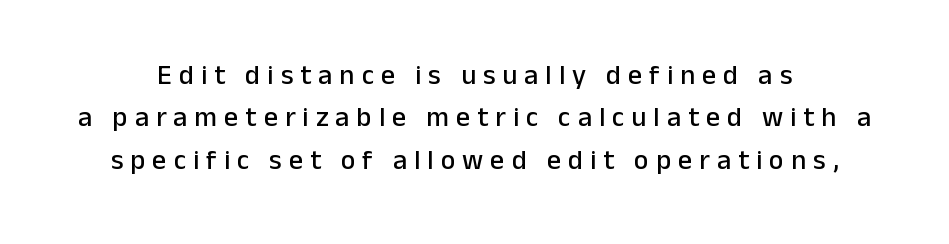
Q: Is the text italic (slanted)? A: No, it is upright.
Q: Is the typeface a serif or a sans-serif typeface? A: Sans-serif.
Q: Is the text underlined? A: No.
Q: Is the spacing between letters normal or unusually wide? A: Unusually wide.
Q: Is the spacing between lines tight, normal or loose? A: Normal.
Q: Width (condensed, normal, or wide)? A: Normal.
Q: Stroke contrast? A: Low.
Q: x-height? A: Medium.
Q: Monospaced? A: No.
